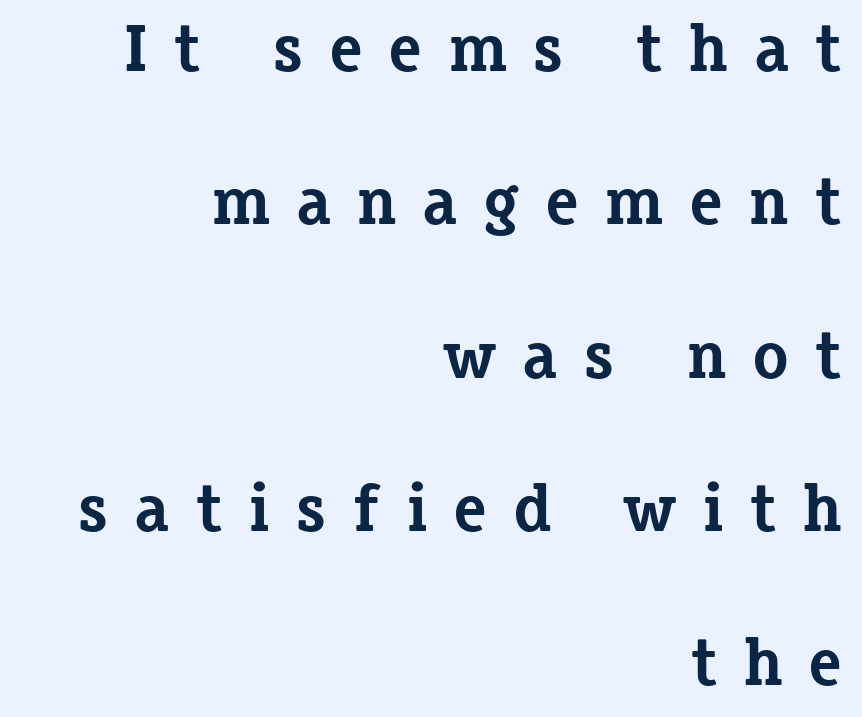
The image shows 67 px bold serif type, upright; set right-aligned, loose line spacing (2.29x), unusually wide letter spacing (+0.38 em), not underlined; low stroke contrast and a medium x-height.
